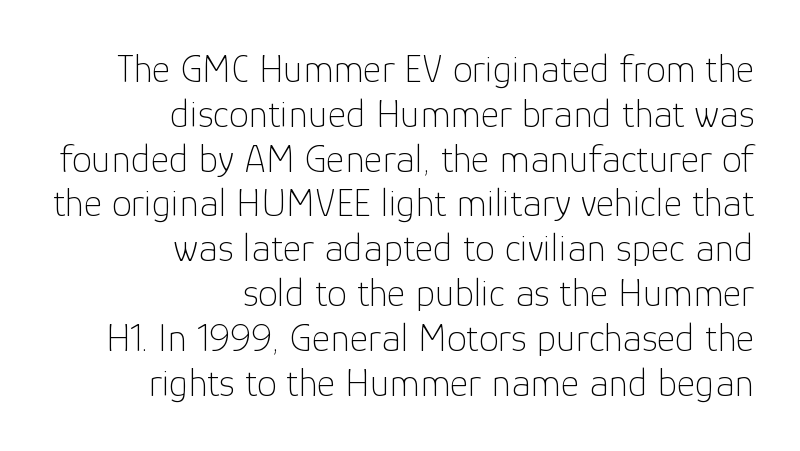
Q: Is the text bold? A: No.
Q: Is the text italic (slanted)? A: No, it is upright.
Q: Is the typeface a serif or a sans-serif typeface? A: Sans-serif.
Q: Is the text underlined? A: No.
Q: How is the paragraph aligned? A: Right-aligned.
Q: Is the spacing between letters normal or unusually wide? A: Normal.
Q: Is the spacing between lines tight, normal or loose? A: Tight.
Q: Width (condensed, normal, or wide)? A: Normal.
Q: Stroke contrast? A: Low.
Q: x-height? A: Medium.
Q: Monospaced? A: No.
